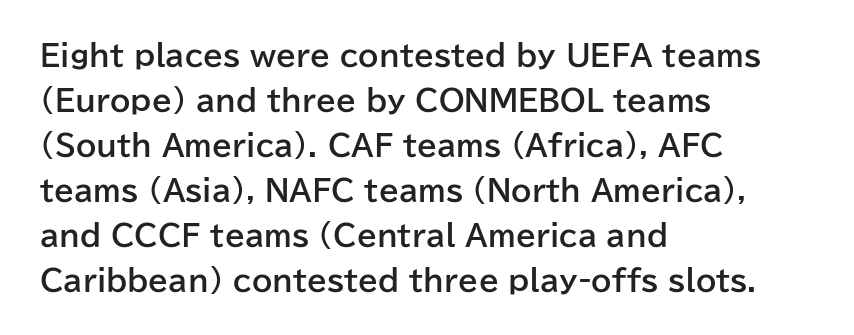
Descenders are the only things crossing below the line. Is the block centered? No — it sits flush against the left margin. Ordinary non-slanted type is in use. The lines sit at an ordinary, default distance from one another. Characters follow at the spacing the type designer built in.
